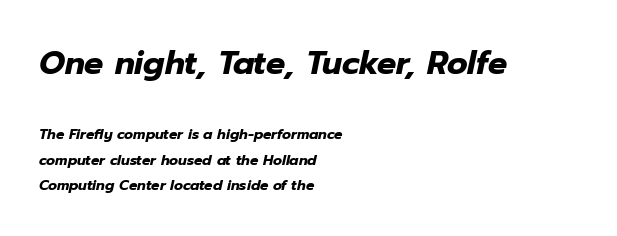
Reading down the block, your eye returns to a fixed left position each line. The glyphs look as if they've been sheared to an angle. Heft: maximum for text — a bold. Default kerning and tracking; the words read as compact shapes. Proportional: the letters do not fall into vertical columns.
